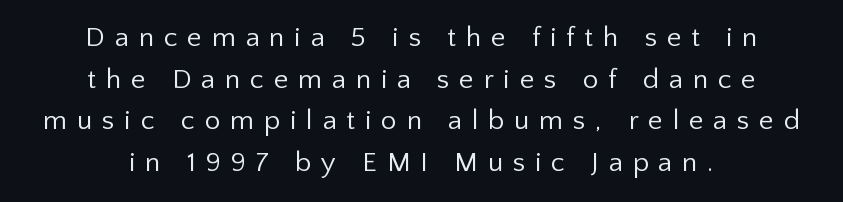
Q: Is the text bold? A: No.
Q: Is the text italic (slanted)? A: No, it is upright.
Q: Is the typeface a serif or a sans-serif typeface? A: Sans-serif.
Q: Is the text underlined? A: No.
Q: How is the paragraph aligned? A: Centered.
Q: Is the spacing between letters normal or unusually wide? A: Unusually wide.
Q: Is the spacing between lines tight, normal or loose? A: Normal.
Q: Width (condensed, normal, or wide)? A: Normal.
Q: Stroke contrast? A: Low.
Q: x-height? A: Medium.
Q: Monospaced? A: No.
